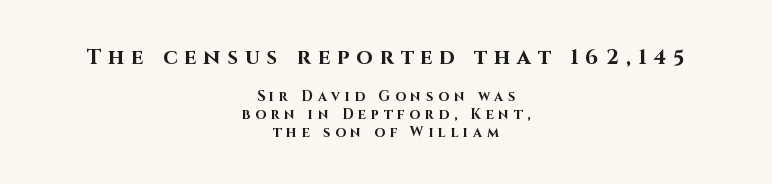
{"italic": "no", "bold": "yes", "underline": "no", "align": "center", "line_spacing": "normal", "line_spacing_ratio": 1.3, "letter_spacing": "wide", "letter_spacing_em": 0.34, "larger_block": "first", "size_ratio": 1.5, "glyph_px": 21}
